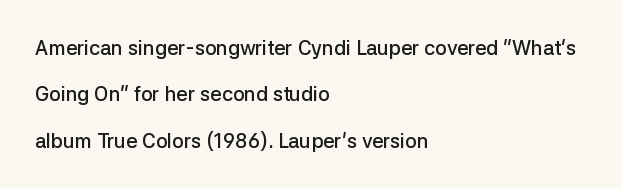
{"italic": "no", "bold": "semi", "underline": "no", "align": "left", "line_spacing": "loose", "line_spacing_ratio": 2.32, "letter_spacing": "normal", "letter_spacing_em": 0.0, "glyph_px": 20}
